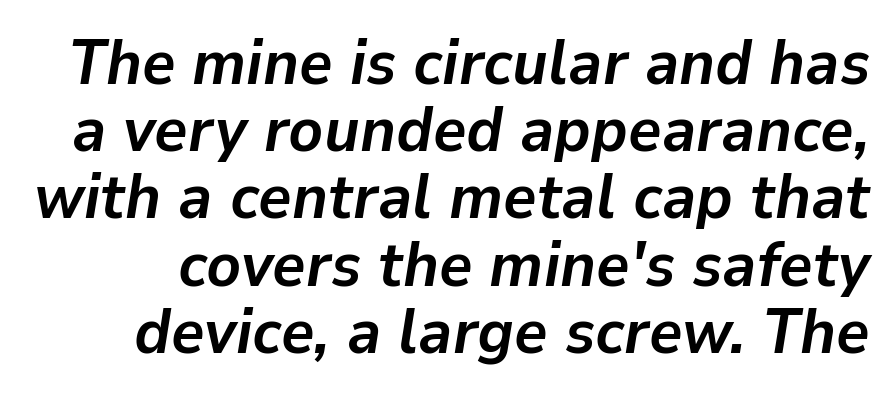
The image shows 64 px semibold type, italic (leaning right); set tight line spacing (1.05x), normal letter spacing, not underlined; low stroke contrast and a medium x-height.
